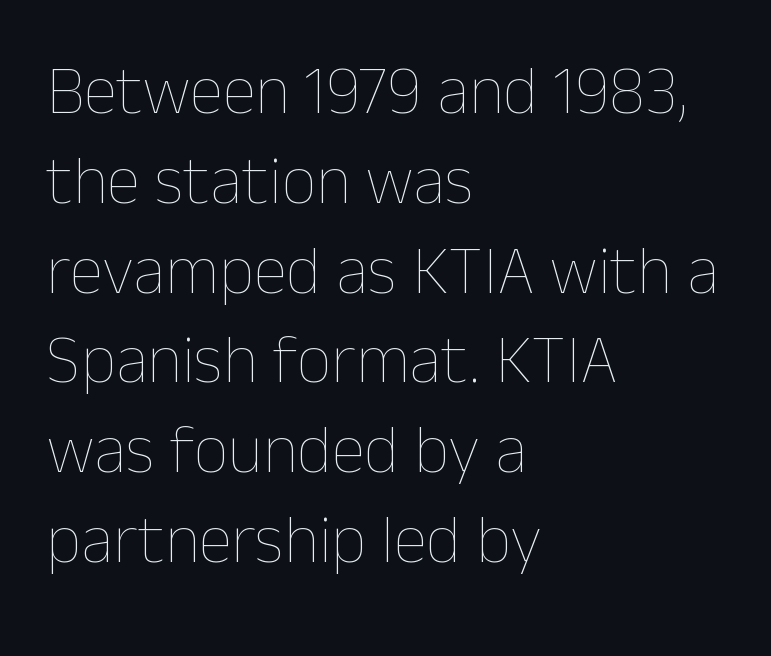
{"italic": "no", "bold": "no", "weight": "thin", "width": "normal", "stroke_contrast": "low", "x_height": "medium", "monospaced": "no", "underline": "no", "align": "left", "line_spacing": "normal", "line_spacing_ratio": 1.32, "letter_spacing": "normal", "letter_spacing_em": 0.0, "glyph_px": 68}
